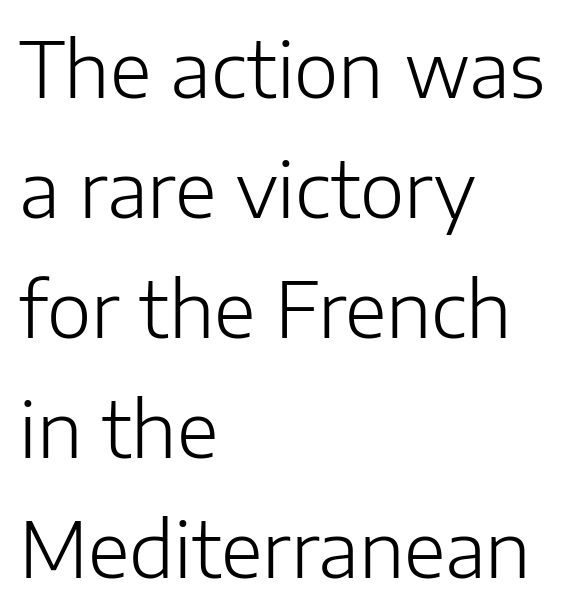
{"serif": "no", "italic": "no", "bold": "no", "weight": "light", "width": "normal", "stroke_contrast": "low", "x_height": "medium", "monospaced": "no", "underline": "no", "align": "left", "line_spacing": "normal", "line_spacing_ratio": 1.58, "letter_spacing": "normal", "letter_spacing_em": 0.0, "glyph_px": 76}
